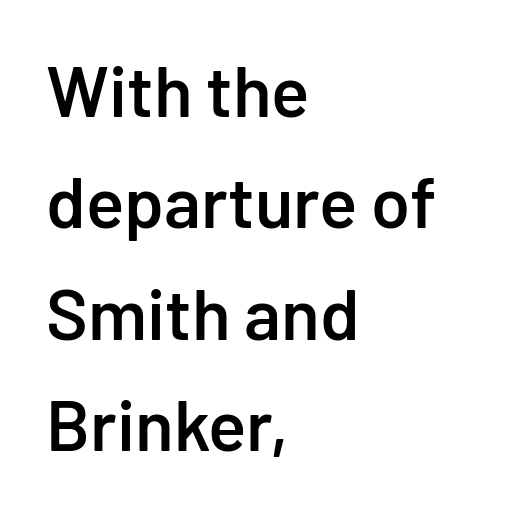
Every row of glyphs begins at an identical x-position on the left. Varying glyph widths throughout — classic text-font behaviour. Does the weight exceed regular? Yes, but only to semibold. The line-height multiplier appears to be the usual default. Nope, no serifs anywhere on these letters.
